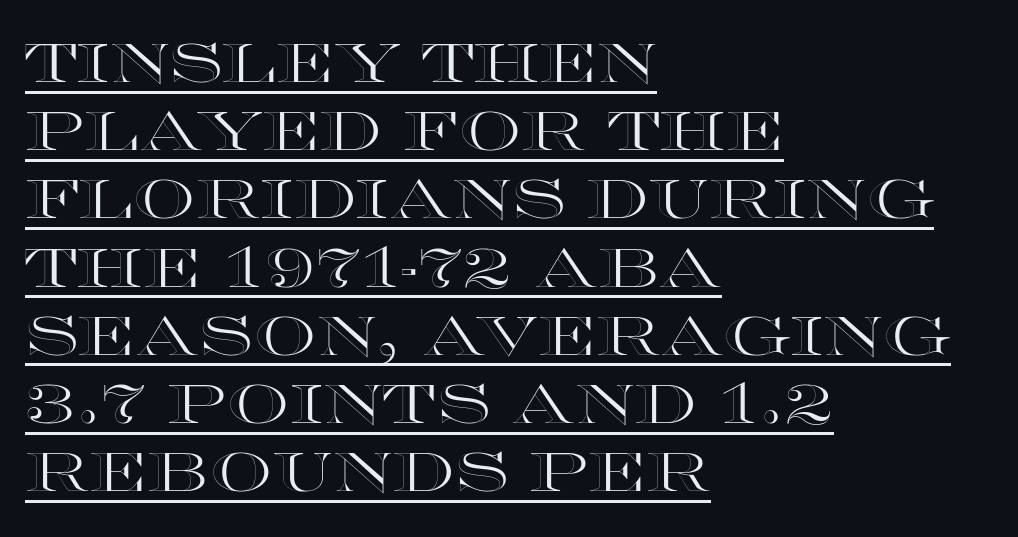
Q: Is the text italic (slanted)? A: No, it is upright.
Q: Is the text underlined? A: Yes.
Q: How is the paragraph aligned? A: Left-aligned.
Q: Is the spacing between letters normal or unusually wide? A: Normal.
Q: Width (condensed, normal, or wide)? A: Wide.
Q: x-height? A: Large.
Q: Monospaced? A: No.
